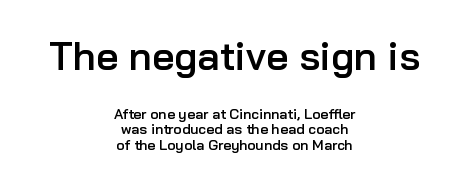
The image shows 39 px semibold sans-serif type, upright; set centered, tight line spacing (1.1x), normal letter spacing, not underlined; the first (top) block is 2.79x larger; low stroke contrast and a medium x-height.
